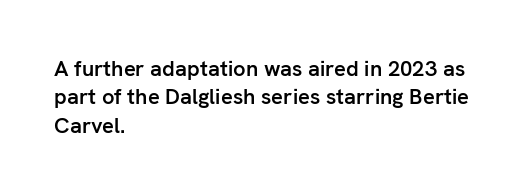
The image shows 22 px text type, upright; set left-aligned, normal line spacing (1.29x), normal letter spacing, not underlined.
